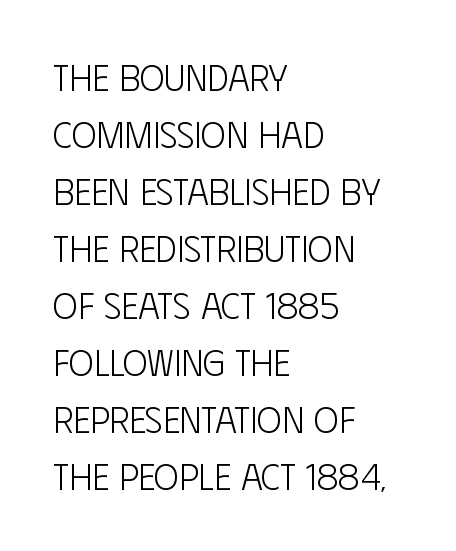
The image shows 37 px light, condensed sans-serif type, upright; set left-aligned, normal line spacing (1.54x), normal letter spacing, not underlined; low stroke contrast and a large x-height.
